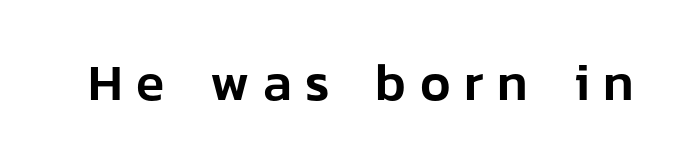
Here the glyphs are tracked loosely, breaking word shapes into spaced letters. Examine the stroke ends and you'll find no serifs. Do the characters align in a grid? No, the font is proportional. Ordinary non-slanted type is in use. Letters rest on an invisible, unmarked baseline.
